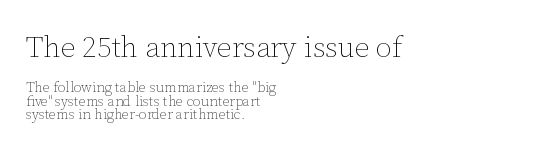
The image shows 29 px thin type, upright; set left-aligned, tight line spacing (0.97x), normal letter spacing, not underlined; the first (top) block is 2.07x larger; low stroke contrast and a medium x-height.
